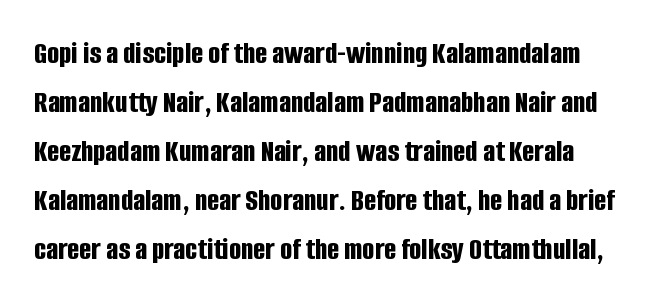
Q: Is the text bold? A: Yes.
Q: Is the text italic (slanted)? A: No, it is upright.
Q: Is the typeface a serif or a sans-serif typeface? A: Sans-serif.
Q: Is the text underlined? A: No.
Q: Is the spacing between letters normal or unusually wide? A: Normal.
Q: Is the spacing between lines tight, normal or loose? A: Normal.
Q: Width (condensed, normal, or wide)? A: Condensed.
Q: Stroke contrast? A: Low.
Q: x-height? A: Large.
Q: Monospaced? A: No.
